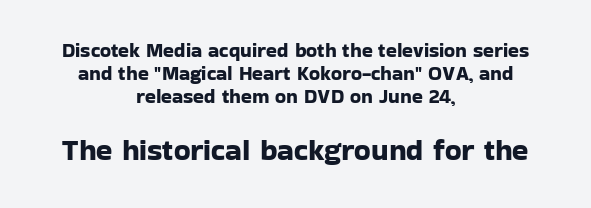
{"serif": "no", "italic": "no", "width": "normal", "stroke_contrast": "low", "x_height": "medium", "monospaced": "no", "underline": "no", "align": "center", "line_spacing": "tight", "line_spacing_ratio": 1.14, "letter_spacing": "normal", "letter_spacing_em": 0.0, "larger_block": "second", "size_ratio": 1.5, "glyph_px": 30}
